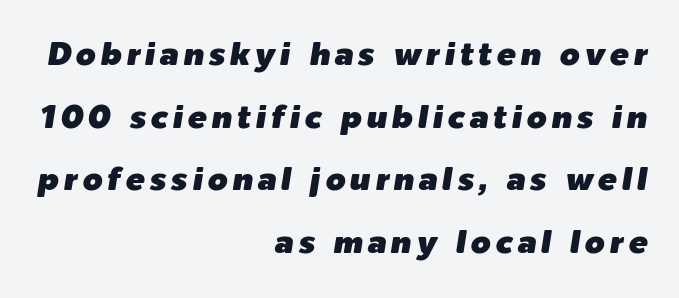
Q: Is the text italic (slanted)? A: Yes, it leans right by about 9 degrees.
Q: Is the text underlined? A: No.
Q: How is the paragraph aligned? A: Right-aligned.
Q: Is the spacing between lines tight, normal or loose? A: Loose.
Q: Width (condensed, normal, or wide)? A: Normal.
Q: Stroke contrast? A: Low.
Q: x-height? A: Medium.
Q: Monospaced? A: No.
